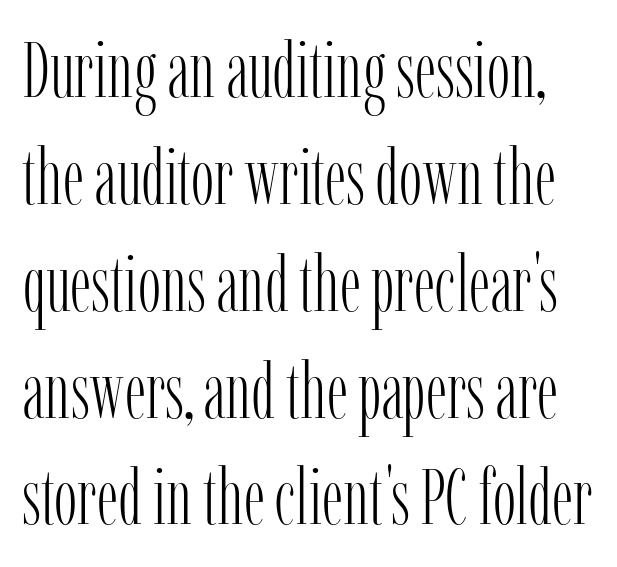
What kind of face is this? One with serifs. What stands out about the letter spacing? Nothing — it is the standard amount. Words float on clear page, feet unadorned. The passage shown is not bold in any degree. A typesetter would mark this as roman, not italic.
